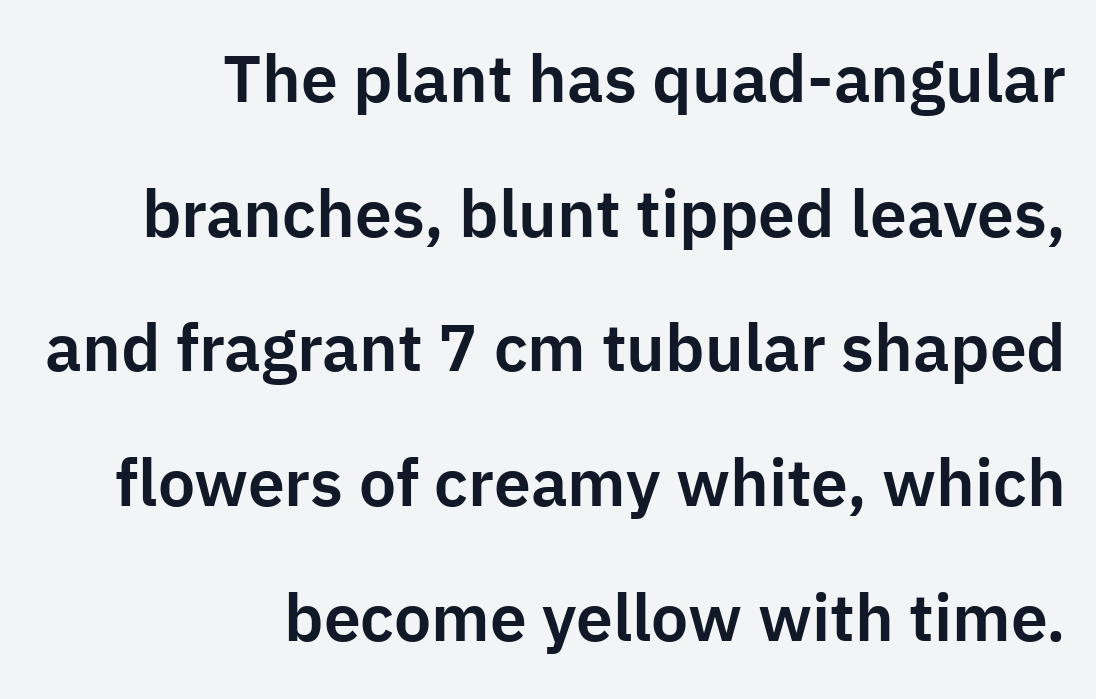
What kind of face is this? One without serifs — a sans. You could not count columns in this text — the font is proportionally spaced. Underlining? Definitely not there. Glyph-to-glyph distance matches everyday printed text.
